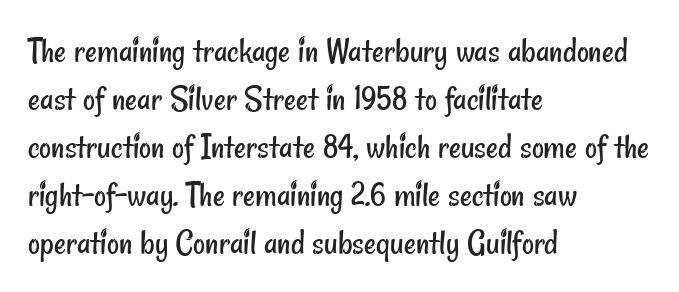
Q: Is the text bold? A: No.
Q: Is the typeface a serif or a sans-serif typeface? A: Sans-serif.
Q: Is the text underlined? A: No.
Q: How is the paragraph aligned? A: Left-aligned.
Q: Is the spacing between letters normal or unusually wide? A: Normal.
Q: Is the spacing between lines tight, normal or loose? A: Normal.
Q: Width (condensed, normal, or wide)? A: Condensed.
Q: Stroke contrast? A: Low.
Q: x-height? A: Small.
Q: Monospaced? A: No.
